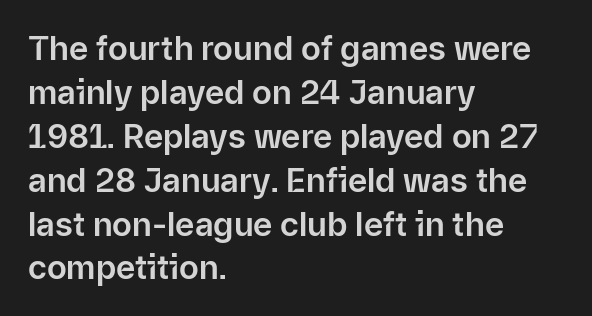
{"serif": "no", "italic": "no", "width": "normal", "stroke_contrast": "low", "x_height": "medium", "monospaced": "no", "underline": "no", "align": "left", "line_spacing": "normal", "line_spacing_ratio": 1.33, "letter_spacing": "normal", "letter_spacing_em": 0.0, "glyph_px": 33}
